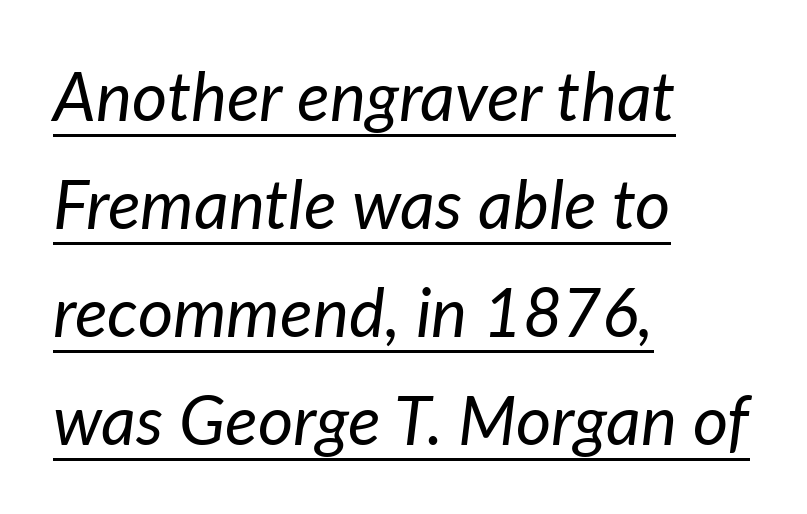
The setting favours the left margin, as ordinary paragraphs usually do. Leading: standard. You can see a thin bar hugging the bottom of the glyphs. These glyphs show unthickened strokes, regular width or finer.
